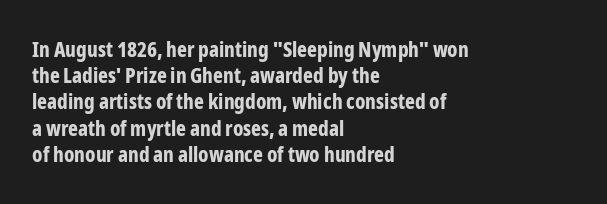
The image shows 21 px bold type, upright; set left-aligned, normal line spacing (1.25x), normal letter spacing, not underlined.
